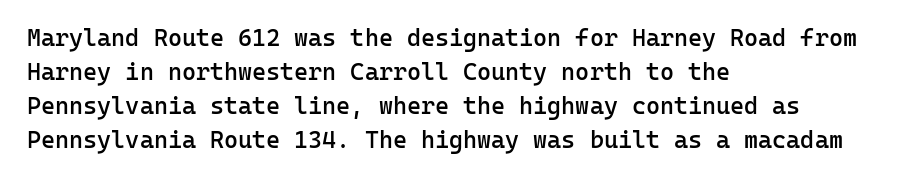
Q: Is the text bold? A: Semi-bold.
Q: Is the text italic (slanted)? A: No, it is upright.
Q: Is the text underlined? A: No.
Q: How is the paragraph aligned? A: Left-aligned.
Q: Is the spacing between letters normal or unusually wide? A: Normal.
Q: Is the spacing between lines tight, normal or loose? A: Normal.
